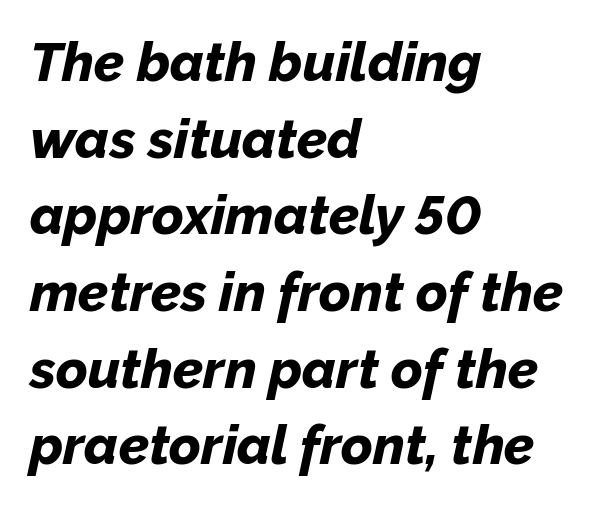
{"italic": "yes", "lean": "right", "slant_degrees": 12, "bold": "yes", "weight": "bold", "width": "normal", "stroke_contrast": "low", "x_height": "medium", "monospaced": "no", "underline": "no", "align": "left", "line_spacing": "normal", "line_spacing_ratio": 1.42, "letter_spacing": "normal", "letter_spacing_em": 0.0, "glyph_px": 54}
